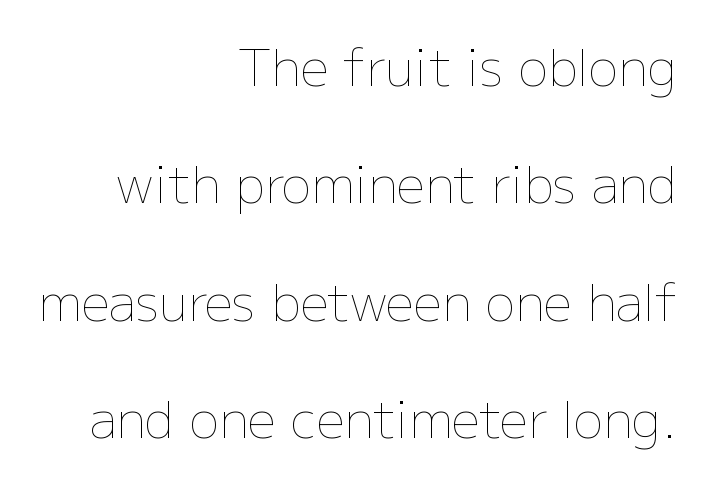
In terms of leading, this rendering errs on the spacious side. Is this a fixed-width face? No — the glyphs have proportional, varying widths. On a weight scale, this lands at 450 or below. The type is set solid horizontally, with unmodified tracking.
